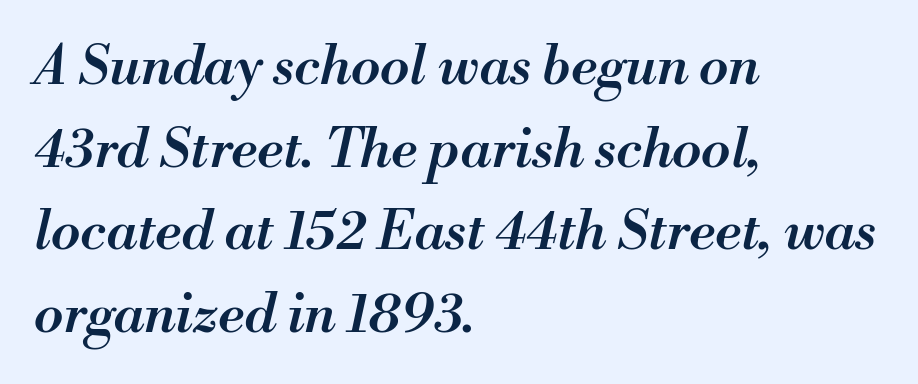
Q: Is the text bold? A: Semi-bold.
Q: Is the text italic (slanted)? A: Yes, it leans right by about 13 degrees.
Q: Is the text underlined? A: No.
Q: How is the paragraph aligned? A: Left-aligned.
Q: Is the spacing between letters normal or unusually wide? A: Normal.
Q: Is the spacing between lines tight, normal or loose? A: Normal.
Q: Width (condensed, normal, or wide)? A: Normal.
Q: Stroke contrast? A: Medium.
Q: x-height? A: Small.
Q: Monospaced? A: No.
